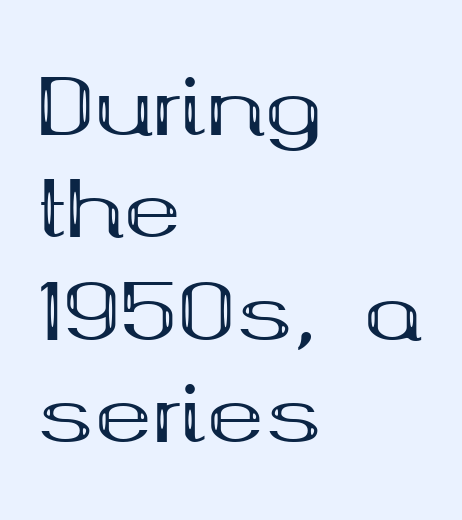
The image shows 77 px bold, wide serif type, upright; set left-aligned, normal line spacing (1.33x), normal letter spacing, not underlined; medium stroke contrast and a medium x-height.
